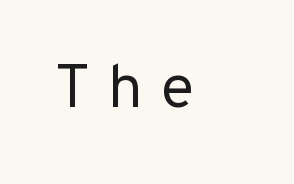
The image shows 60 px regular-weight sans-serif type, upright, monospaced; set unusually wide letter spacing (+0.26 em), not underlined; low stroke contrast and a medium x-height.
